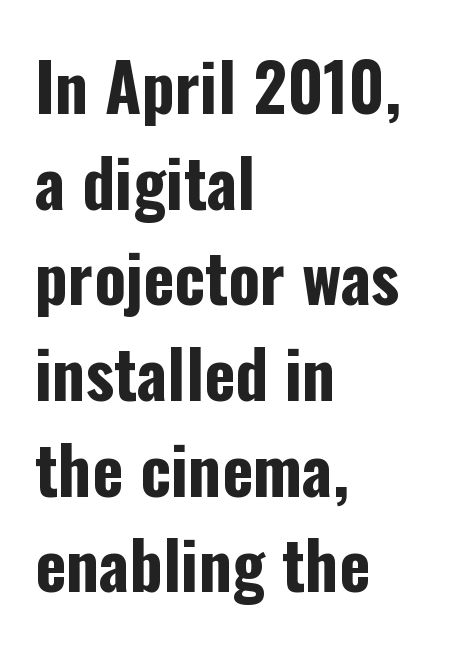
The image shows 66 px bold, condensed sans-serif type, upright; set left-aligned, normal line spacing (1.45x), normal letter spacing, not underlined; low stroke contrast and a medium x-height.
